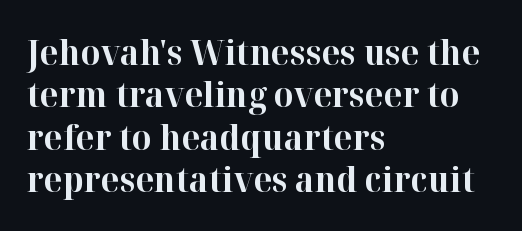
The image shows 35 px bold serif type, upright; set left-aligned, line spacing 1.21x, normal letter spacing, not underlined; high stroke contrast and a medium x-height.
